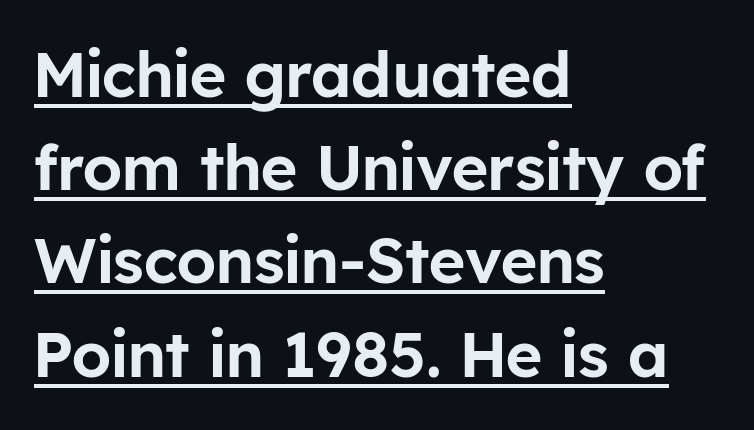
The designer left line spacing at the default. Quick note: underline on. Check where the strokes stop: nothing finishes them off — pure sans. All the whitespace from short lines collects on the right.
